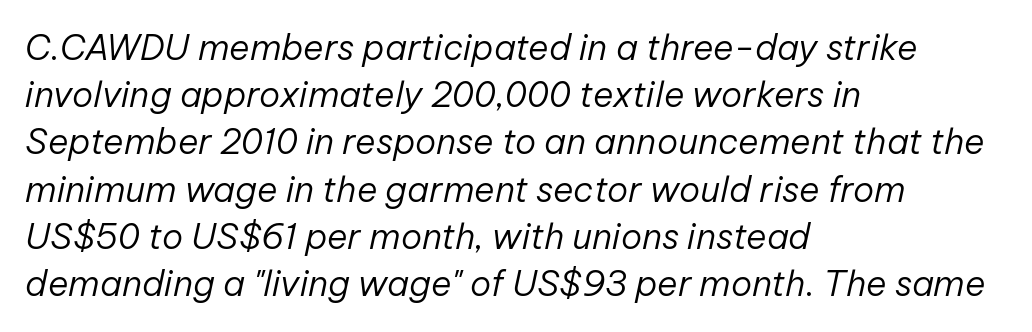
Q: Is the text bold? A: No.
Q: Is the text italic (slanted)? A: Yes, it leans right by about 12 degrees.
Q: Is the text underlined? A: No.
Q: How is the paragraph aligned? A: Left-aligned.
Q: Is the spacing between letters normal or unusually wide? A: Normal.
Q: Is the spacing between lines tight, normal or loose? A: Normal.
Q: Width (condensed, normal, or wide)? A: Normal.
Q: Stroke contrast? A: Low.
Q: x-height? A: Medium.
Q: Monospaced? A: No.
